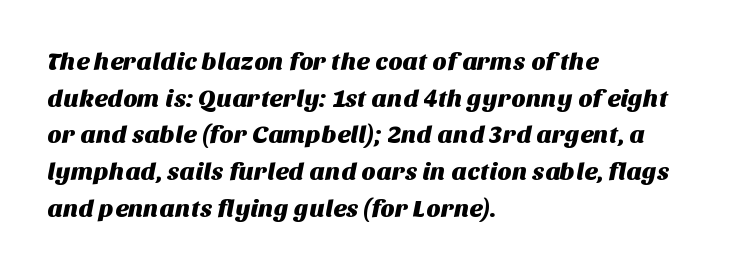
Notice how descenders clear the ascenders below comfortably — that's standard leading. Tracking here is standard; glyphs follow each other at the usual distance. The space directly below the letters is spotless. All the whitespace from short lines collects on the right.
